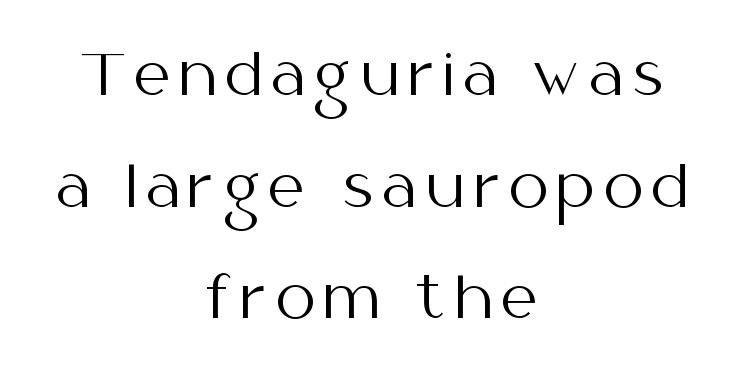
Q: Is the text bold? A: No.
Q: Is the text italic (slanted)? A: No, it is upright.
Q: Is the typeface a serif or a sans-serif typeface? A: Sans-serif.
Q: Is the text underlined? A: No.
Q: How is the paragraph aligned? A: Centered.
Q: Is the spacing between lines tight, normal or loose? A: Loose.
Q: Width (condensed, normal, or wide)? A: Normal.
Q: Stroke contrast? A: Medium.
Q: x-height? A: Medium.
Q: Monospaced? A: No.
